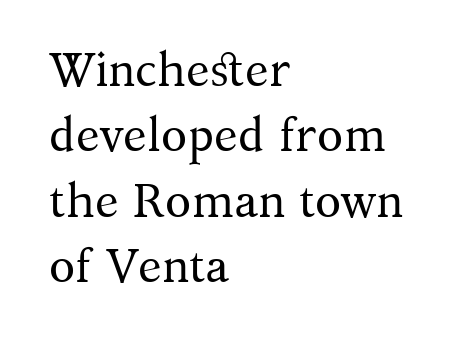
{"serif": "yes", "italic": "no", "bold": "no", "weight": "regular", "width": "normal", "stroke_contrast": "medium", "x_height": "medium", "monospaced": "no", "underline": "no", "align": "left", "line_spacing": "normal", "line_spacing_ratio": 1.36, "letter_spacing": "normal", "letter_spacing_em": 0.0, "glyph_px": 48}
